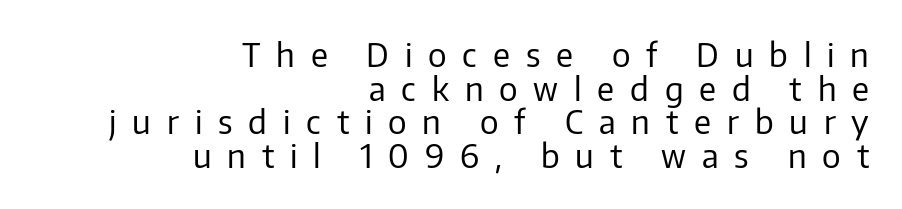
The image shows 33 px regular-weight sans-serif type, upright; set right-aligned, tight line spacing (1.02x), unusually wide letter spacing (+0.48 em), not underlined; low stroke contrast and a medium x-height.
